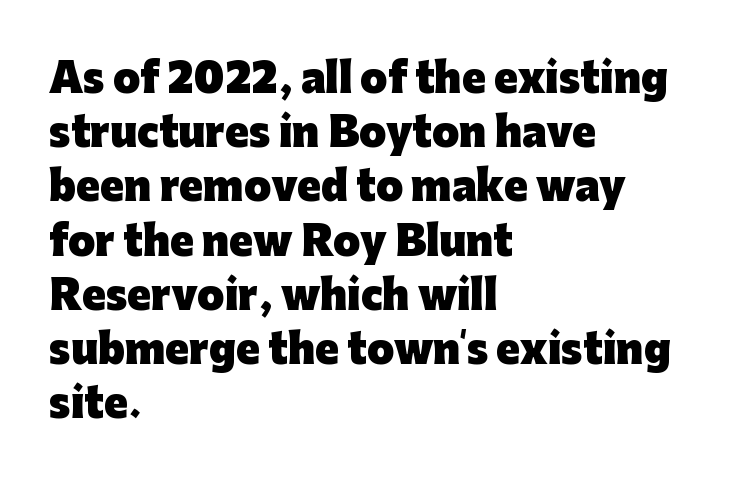
{"serif": "no", "italic": "no", "bold": "yes", "weight": "heavy", "width": "normal", "stroke_contrast": "low", "x_height": "medium", "monospaced": "no", "underline": "no", "align": "left", "line_spacing": "normal", "line_spacing_ratio": 1.39, "letter_spacing": "normal", "letter_spacing_em": 0.0, "glyph_px": 39}
